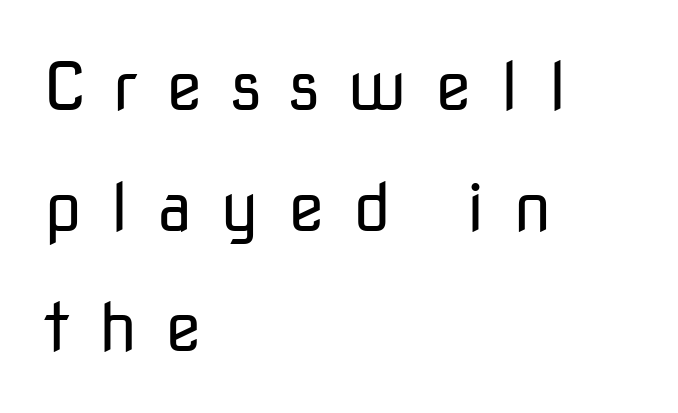
Q: Is the text bold? A: No.
Q: Is the text italic (slanted)? A: No, it is upright.
Q: Is the typeface a serif or a sans-serif typeface? A: Sans-serif.
Q: Is the text underlined? A: No.
Q: How is the paragraph aligned? A: Left-aligned.
Q: Is the spacing between letters normal or unusually wide? A: Unusually wide.
Q: Width (condensed, normal, or wide)? A: Normal.
Q: Stroke contrast? A: Low.
Q: x-height? A: Medium.
Q: Monospaced? A: No.
